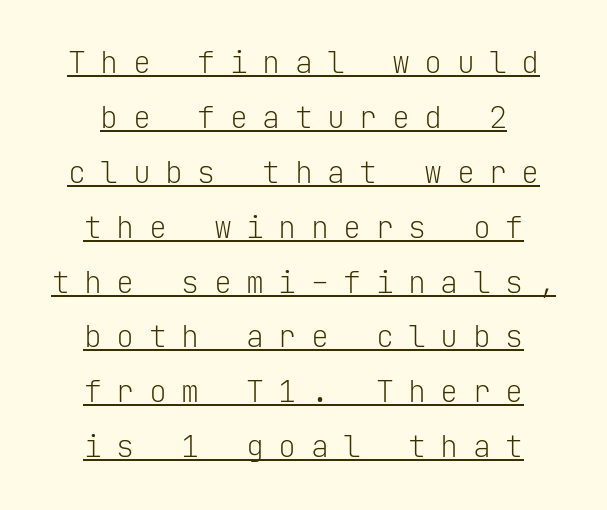
Q: Is the text bold? A: No.
Q: Is the text italic (slanted)? A: No, it is upright.
Q: Is the typeface a serif or a sans-serif typeface? A: Sans-serif.
Q: Is the text underlined? A: Yes.
Q: How is the paragraph aligned? A: Centered.
Q: Is the spacing between letters normal or unusually wide? A: Unusually wide.
Q: Width (condensed, normal, or wide)? A: Normal.
Q: Stroke contrast? A: Low.
Q: x-height? A: Medium.
Q: Monospaced? A: Yes.
